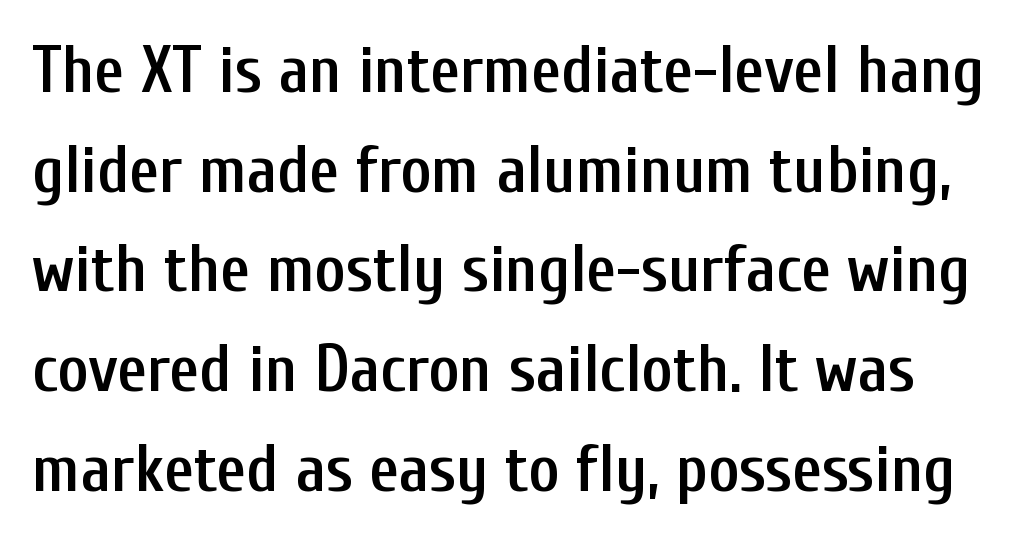
Q: Is the text bold? A: Semi-bold.
Q: Is the text italic (slanted)? A: No, it is upright.
Q: Is the typeface a serif or a sans-serif typeface? A: Sans-serif.
Q: Is the text underlined? A: No.
Q: Is the spacing between letters normal or unusually wide? A: Normal.
Q: Is the spacing between lines tight, normal or loose? A: Normal.
Q: Width (condensed, normal, or wide)? A: Condensed.
Q: Stroke contrast? A: Low.
Q: x-height? A: Medium.
Q: Monospaced? A: No.
